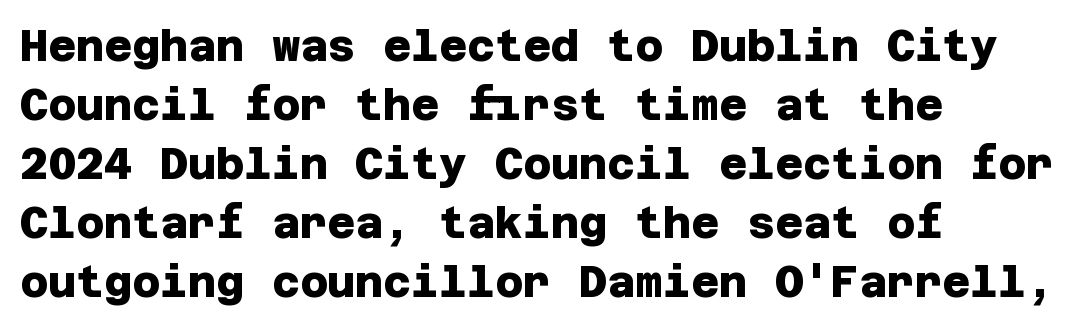
{"serif": "no", "bold": "yes", "weight": "heavy", "width": "normal", "stroke_contrast": "low", "x_height": "large", "underline": "no", "align": "left", "line_spacing": "normal", "line_spacing_ratio": 1.37, "letter_spacing": "normal", "letter_spacing_em": 0.0, "glyph_px": 43}
